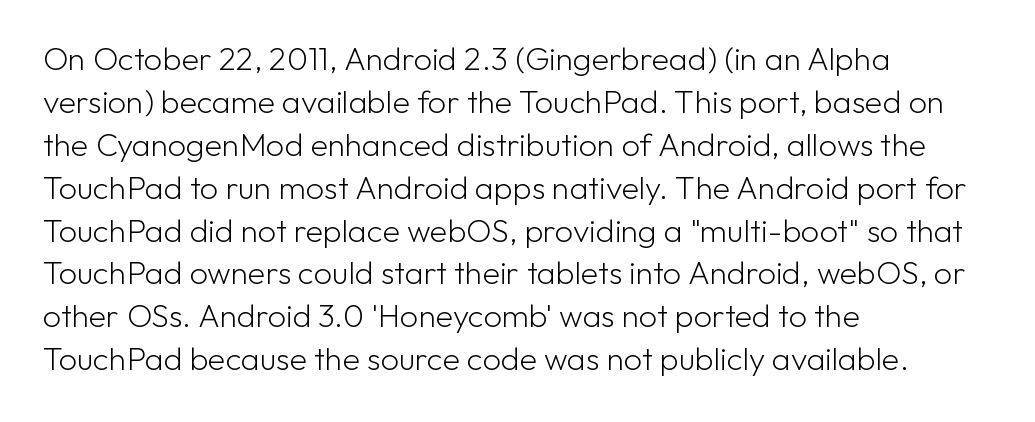
It's the straight-up-and-down kind of type. The rows are spaced the way most documents space them. The typesetter chose a ragged-right arrangement here. The space beneath each line is pristine and unruled. Words appear dense and cohesive because spacing is normal. Check where the strokes stop: nothing finishes them off — pure sans.
